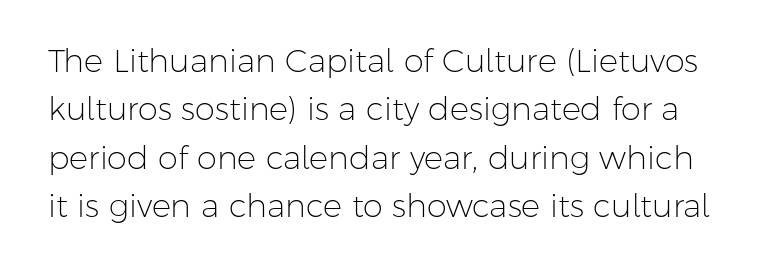
Q: Is the text bold? A: No.
Q: Is the text italic (slanted)? A: No, it is upright.
Q: Is the typeface a serif or a sans-serif typeface? A: Sans-serif.
Q: Is the text underlined? A: No.
Q: Is the spacing between letters normal or unusually wide? A: Normal.
Q: Is the spacing between lines tight, normal or loose? A: Normal.
Q: Width (condensed, normal, or wide)? A: Normal.
Q: Stroke contrast? A: Low.
Q: x-height? A: Medium.
Q: Monospaced? A: No.
